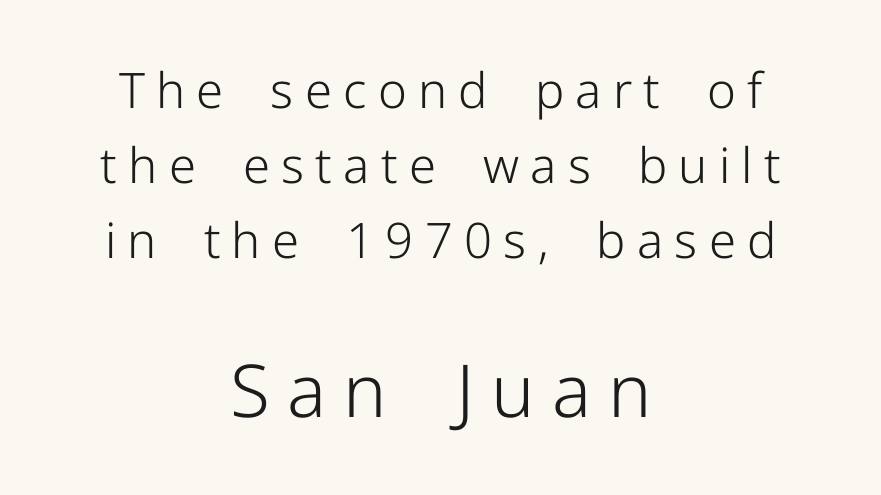
The letters in the lower block stand taller than those in the block above. Heft: none added — not bold. Letters rest on an invisible, unmarked baseline. One glance says typical: line gaps are just what's usual.
